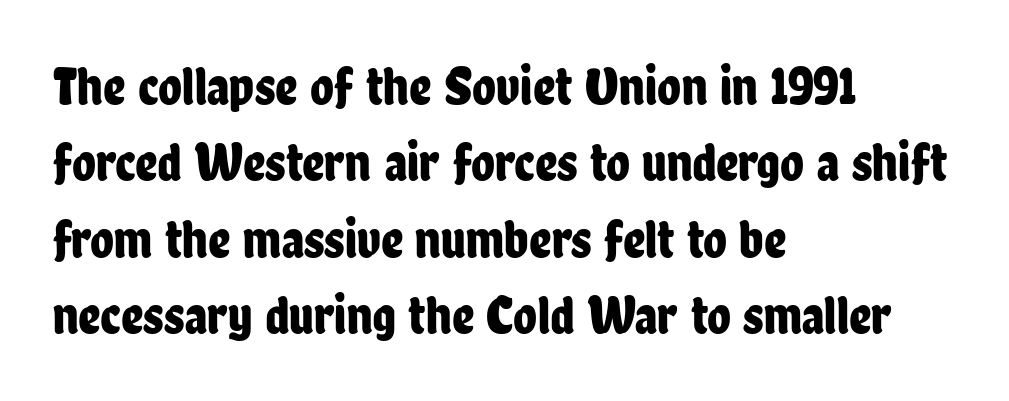
The image shows 55 px condensed sans-serif type, upright; set left-aligned, normal line spacing (1.39x), normal letter spacing, not underlined; low stroke contrast and a medium x-height.
